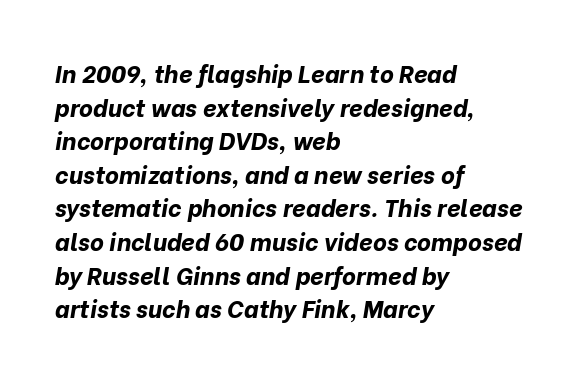
{"italic": "yes", "lean": "right", "slant_degrees": 10, "bold": "yes", "underline": "no", "align": "left", "line_spacing": "normal", "line_spacing_ratio": 1.4, "letter_spacing": "normal", "letter_spacing_em": 0.0, "glyph_px": 24}
